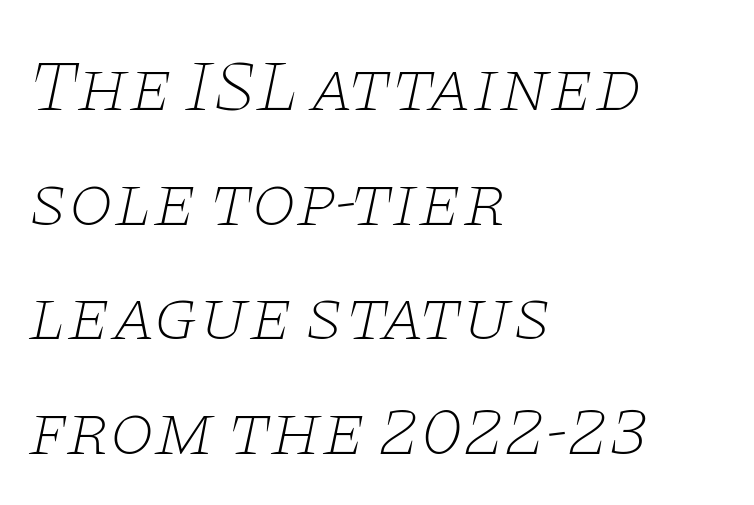
{"serif": "yes", "italic": "yes", "lean": "right", "slant_degrees": 11, "bold": "no", "weight": "thin", "width": "wide", "stroke_contrast": "low", "x_height": "large", "monospaced": "no", "underline": "no", "align": "left", "line_spacing": "normal", "line_spacing_ratio": 1.57, "letter_spacing": "normal", "letter_spacing_em": 0.0, "glyph_px": 73}
